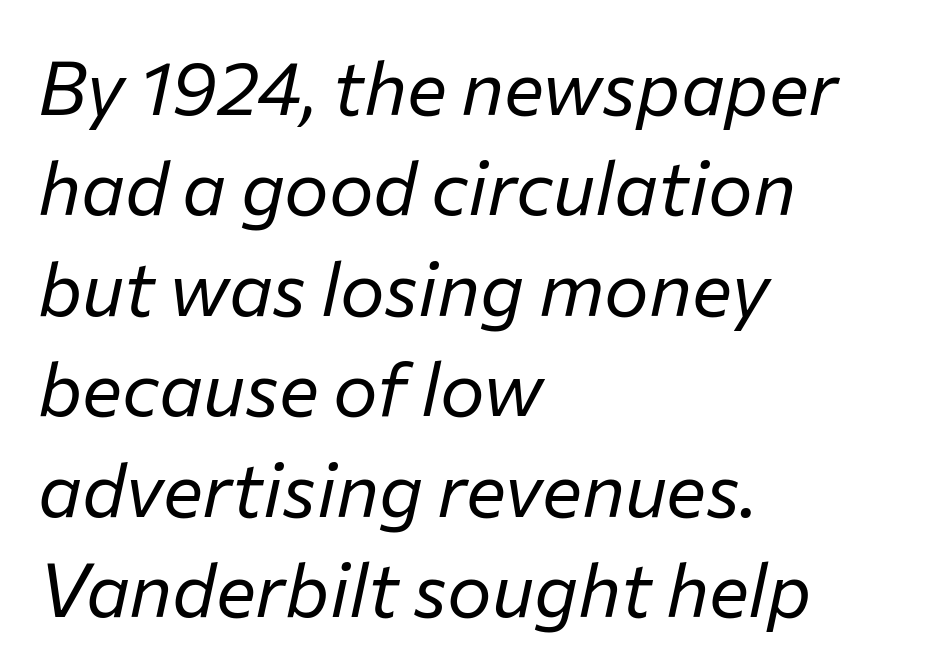
Each stroke keeps to a modest, everyday thickness or less. Notice how the stems are inclined rather than vertical — that's the hallmark of italics. Spacing verdict: proportional, widths tailored to each character. Only glyphs here, with clear space below each row.
